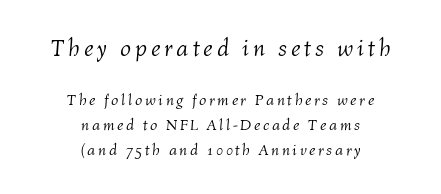
{"italic": "yes", "lean": "right", "slant_degrees": 4, "bold": "no", "underline": "no", "align": "center", "line_spacing": "normal", "line_spacing_ratio": 1.57, "larger_block": "first", "size_ratio": 1.5, "glyph_px": 24}
